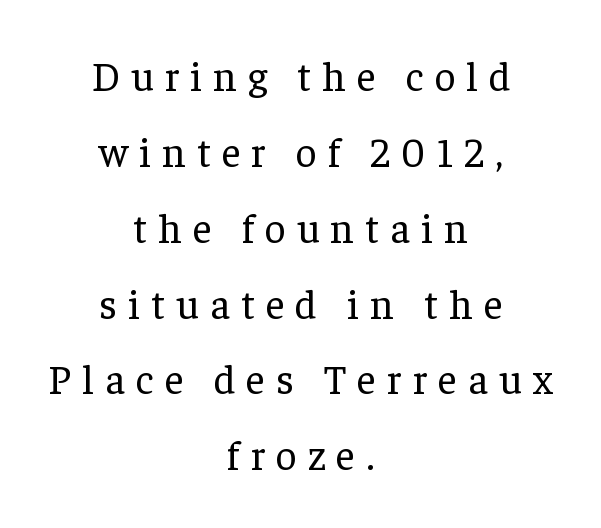
The image shows 41 px regular-weight serif type, upright; set centered, line spacing 1.85x, unusually wide letter spacing (+0.27 em), not underlined; low stroke contrast and a medium x-height.
